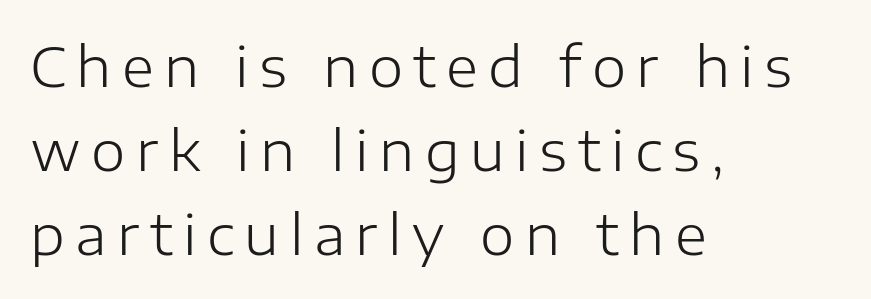
Left-aligned paragraph, ragged on the right. The baseline area is clear. The passage shown is typed in a proportional face where columns would drift. If you drew a line through each stem, it would be perfectly vertical.
